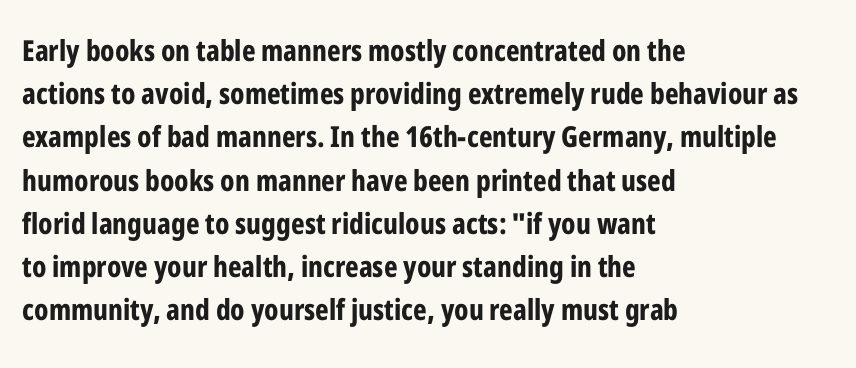
{"serif": "no", "italic": "no", "bold": "yes", "weight": "bold", "width": "condensed", "stroke_contrast": "low", "x_height": "medium", "monospaced": "no", "underline": "no", "align": "left", "line_spacing": "normal", "line_spacing_ratio": 1.49, "letter_spacing": "normal", "letter_spacing_em": 0.0, "glyph_px": 29}
